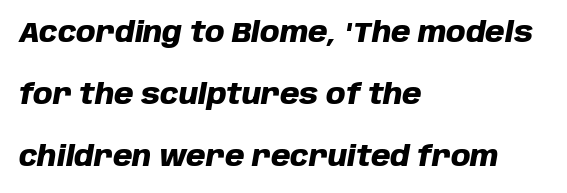
Q: Is the text bold? A: Yes.
Q: Is the text italic (slanted)? A: Yes, it leans right by about 10 degrees.
Q: Is the text underlined? A: No.
Q: How is the paragraph aligned? A: Left-aligned.
Q: Is the spacing between letters normal or unusually wide? A: Normal.
Q: Is the spacing between lines tight, normal or loose? A: Loose.
Q: Width (condensed, normal, or wide)? A: Normal.
Q: Stroke contrast? A: Low.
Q: x-height? A: Large.
Q: Monospaced? A: No.
